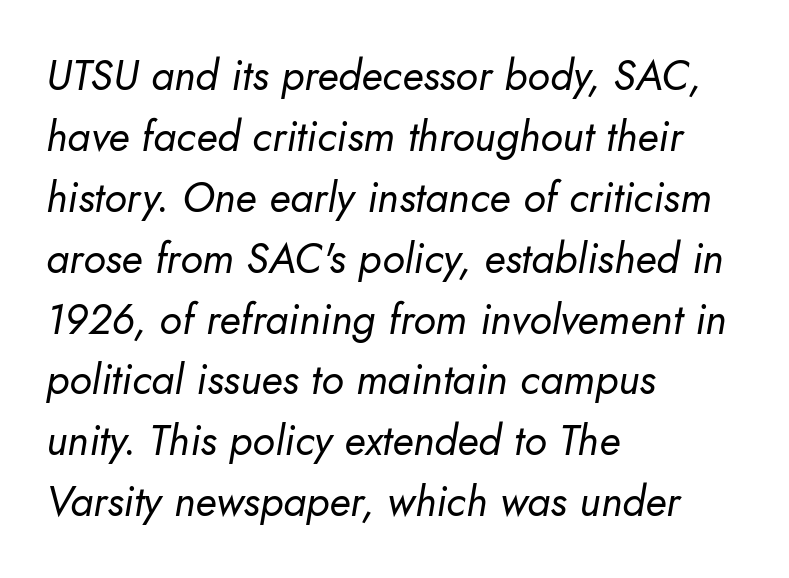
Q: Is the text bold? A: No.
Q: Is the text italic (slanted)? A: Yes, it leans right by about 10 degrees.
Q: Is the text underlined? A: No.
Q: How is the paragraph aligned? A: Left-aligned.
Q: Is the spacing between letters normal or unusually wide? A: Normal.
Q: Is the spacing between lines tight, normal or loose? A: Normal.
Q: Width (condensed, normal, or wide)? A: Normal.
Q: Stroke contrast? A: Low.
Q: x-height? A: Small.
Q: Monospaced? A: No.
